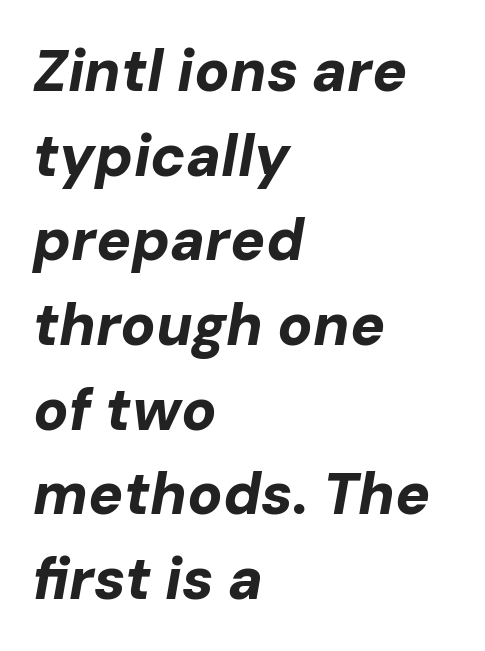
Q: Is the text bold? A: Yes.
Q: Is the text italic (slanted)? A: Yes, it leans right by about 10 degrees.
Q: Is the text underlined? A: No.
Q: How is the paragraph aligned? A: Left-aligned.
Q: Is the spacing between letters normal or unusually wide? A: Normal.
Q: Is the spacing between lines tight, normal or loose? A: Normal.
Q: Width (condensed, normal, or wide)? A: Normal.
Q: Stroke contrast? A: Low.
Q: x-height? A: Medium.
Q: Monospaced? A: No.
